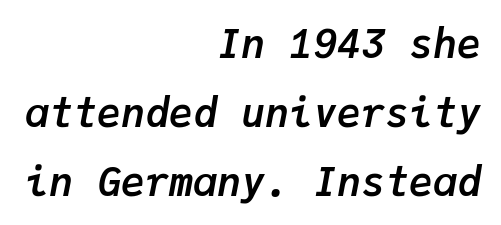
Q: Is the text bold? A: Yes.
Q: Is the text italic (slanted)? A: Yes, it leans right by about 9 degrees.
Q: Is the text underlined? A: No.
Q: How is the paragraph aligned? A: Right-aligned.
Q: Is the spacing between letters normal or unusually wide? A: Normal.
Q: Width (condensed, normal, or wide)? A: Normal.
Q: Stroke contrast? A: Low.
Q: x-height? A: Medium.
Q: Monospaced? A: Yes.
